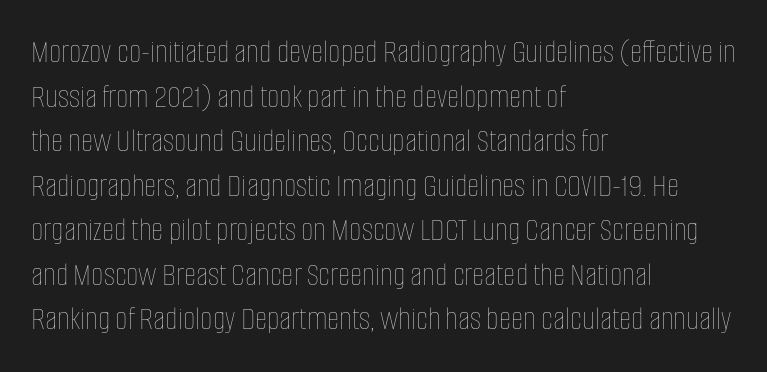
{"italic": "no", "bold": "no", "weight": "thin", "width": "condensed", "stroke_contrast": "low", "x_height": "large", "monospaced": "no", "underline": "no", "align": "left", "line_spacing": "normal", "line_spacing_ratio": 1.31, "letter_spacing": "normal", "letter_spacing_em": 0.0, "glyph_px": 34}
